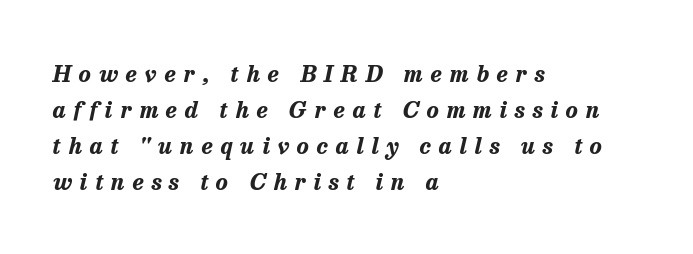
Quick note: interline space is typical. Heft: maximum for text — a bold. Style check: oblique. The strip under each line holds only bare page. Tracking here is generous; glyphs stand well apart from one another.
